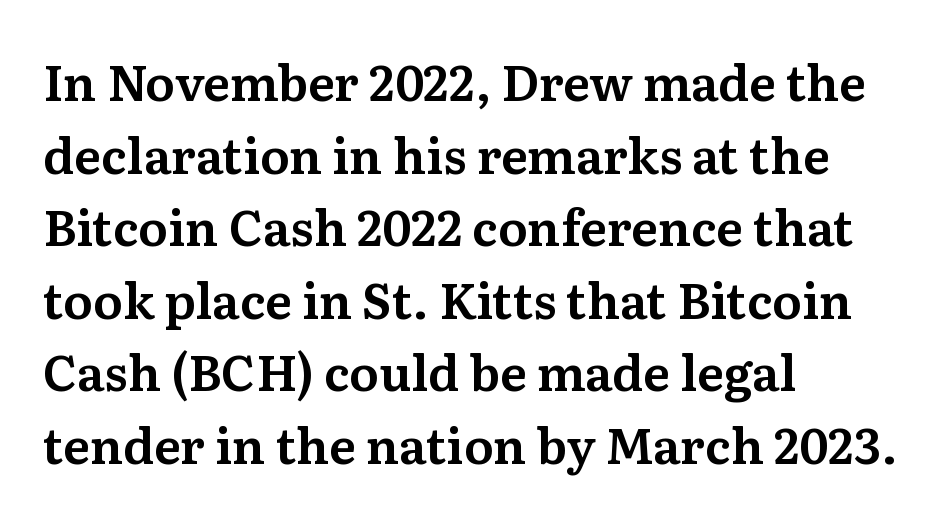
Unlike italic type, these characters show no tilt at all. The letters carry serifs — small finishing strokes at the ends of their stems. Rule under the text: the space is simply empty. Here the designer chose a conventional face with non-uniform glyph widths.
